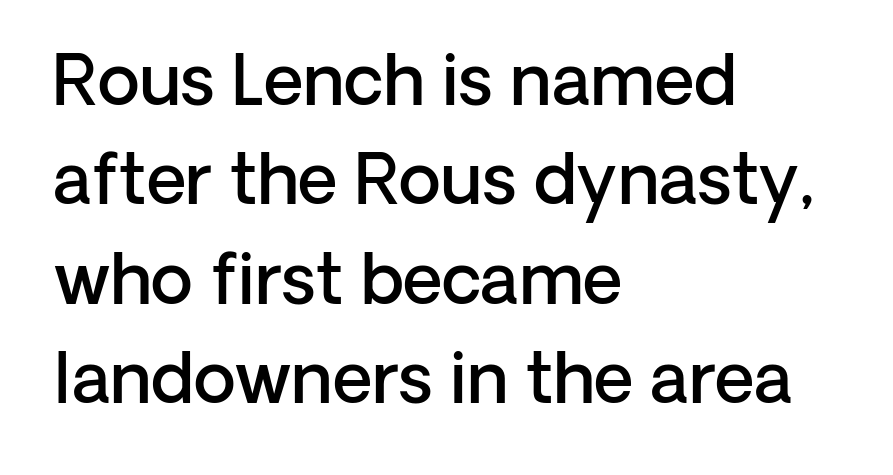
The image shows 69 px semibold sans-serif type, upright; set left-aligned, normal line spacing (1.44x), normal letter spacing, not underlined; low stroke contrast and a medium x-height.
